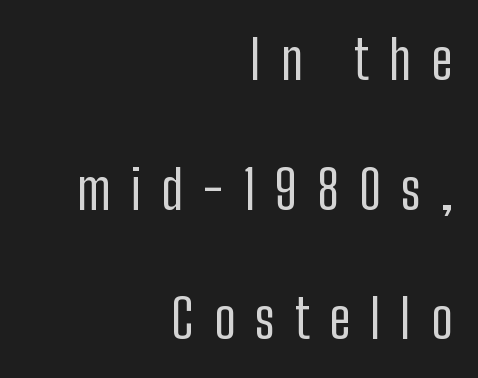
Lines of text with bare space underneath. Rendered with straight, roman letterforms. This sample has the flowing, uneven cadence of proportional lettering. Glyph-to-glyph distance is far greater than everyday printed text.
